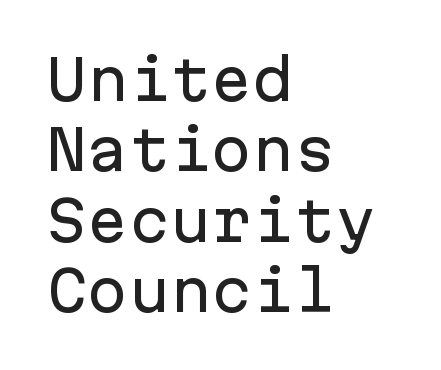
{"serif": "no", "italic": "no", "width": "normal", "stroke_contrast": "low", "x_height": "medium", "monospaced": "yes", "underline": "no", "align": "left", "line_spacing": "normal", "line_spacing_ratio": 1.28, "letter_spacing": "normal", "letter_spacing_em": 0.0, "glyph_px": 55}
